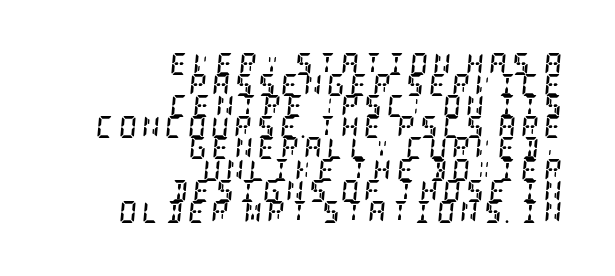
These words are printed bold, with thick strokes throughout. An italicized treatment has been applied to the whole sample. Descender tails drop into unmarked territory. Reading down the column, the eye jumps only a short way to each next line. Compared with a flush-left layout, this one pins lines to the opposite, right side. Honestly, the letter spacing is so wide it's the main thing you notice.
